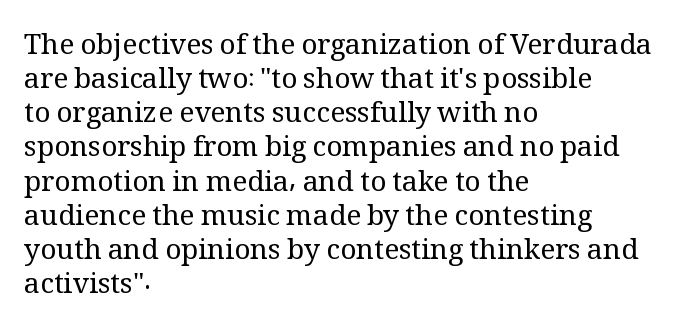
Q: Is the text bold? A: No.
Q: Is the text italic (slanted)? A: No, it is upright.
Q: Is the typeface a serif or a sans-serif typeface? A: Serif.
Q: Is the text underlined? A: No.
Q: How is the paragraph aligned? A: Left-aligned.
Q: Is the spacing between letters normal or unusually wide? A: Normal.
Q: Width (condensed, normal, or wide)? A: Normal.
Q: Stroke contrast? A: Medium.
Q: x-height? A: Medium.
Q: Monospaced? A: No.
